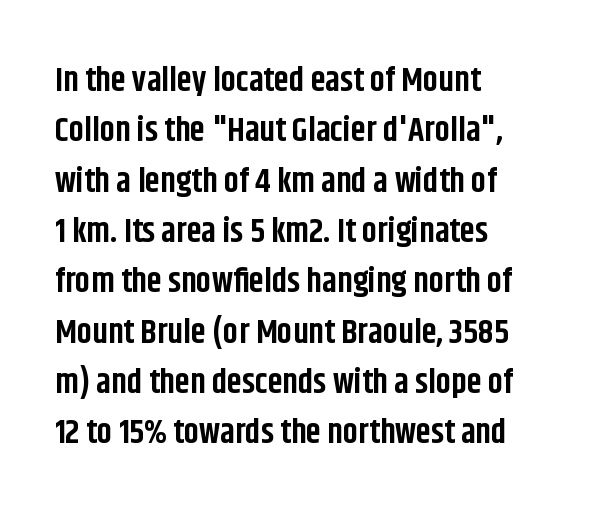
Anything drawn beneath the words? Only blank space. These lines were composed using upright roman letters. Compared with an ordinary text face, these strokes are far heavier — a full bold. The ragged edge is on the right, which tells us the setting is flush left. Notice how descenders clear the ascenders below comfortably — that's standard leading.
